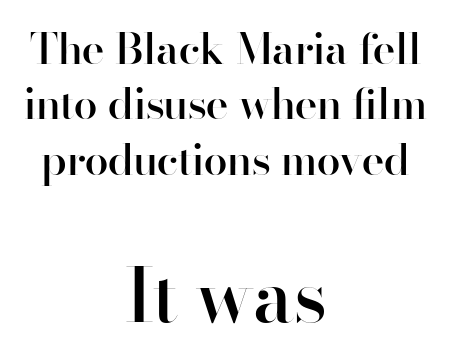
{"serif": "no", "italic": "no", "bold": "semi", "weight": "semibold", "width": "normal", "stroke_contrast": "high", "x_height": "small", "monospaced": "no", "underline": "no", "align": "center", "line_spacing": "normal", "line_spacing_ratio": 1.29, "letter_spacing": "normal", "letter_spacing_em": 0.0, "larger_block": "second", "size_ratio": 1.74, "glyph_px": 75}
